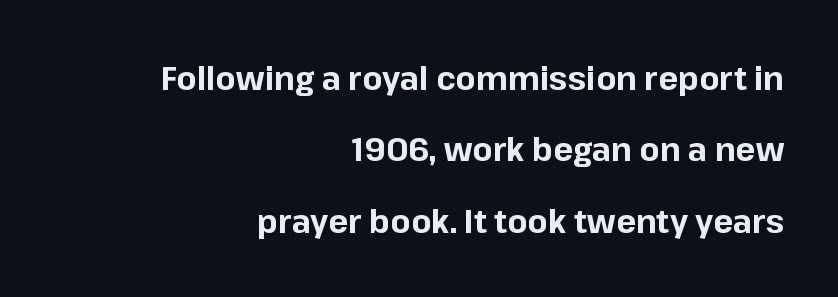
Emphasis by weight is at full strength: bold. Horizontal bands of white between lines are thick stripes. These lines are composed in type without serifs. Notice how the passage keeps a crisp vertical edge on the right only. Quick note: underline off. Here the designer chose a conventional face with non-uniform glyph widths.
